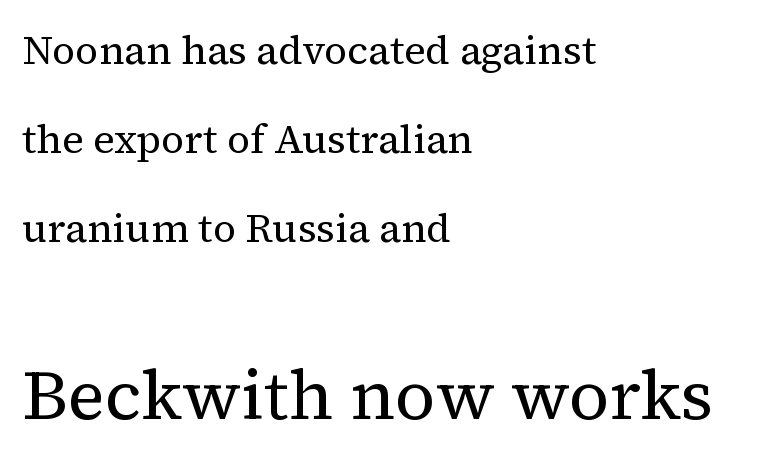
Q: Is the text bold? A: No.
Q: Is the text italic (slanted)? A: No, it is upright.
Q: Is the typeface a serif or a sans-serif typeface? A: Serif.
Q: Is the text underlined? A: No.
Q: How is the paragraph aligned? A: Left-aligned.
Q: Is the spacing between letters normal or unusually wide? A: Normal.
Q: Is the spacing between lines tight, normal or loose? A: Loose.
Q: Which block of text is set in a larger size, the first (top) or the second (bottom)? A: The second (bottom) one.
Q: Width (condensed, normal, or wide)? A: Normal.
Q: Stroke contrast? A: Medium.
Q: x-height? A: Medium.
Q: Monospaced? A: No.
